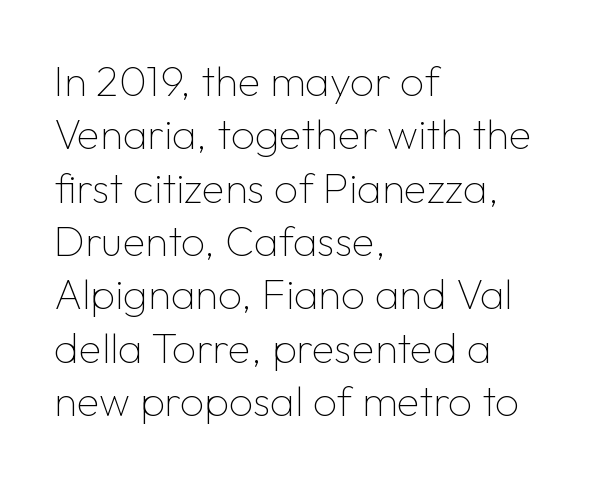
Q: Is the text bold? A: No.
Q: Is the text italic (slanted)? A: No, it is upright.
Q: Is the typeface a serif or a sans-serif typeface? A: Sans-serif.
Q: Is the text underlined? A: No.
Q: How is the paragraph aligned? A: Left-aligned.
Q: Is the spacing between letters normal or unusually wide? A: Normal.
Q: Is the spacing between lines tight, normal or loose? A: Normal.
Q: Width (condensed, normal, or wide)? A: Normal.
Q: Stroke contrast? A: Low.
Q: x-height? A: Medium.
Q: Monospaced? A: No.
